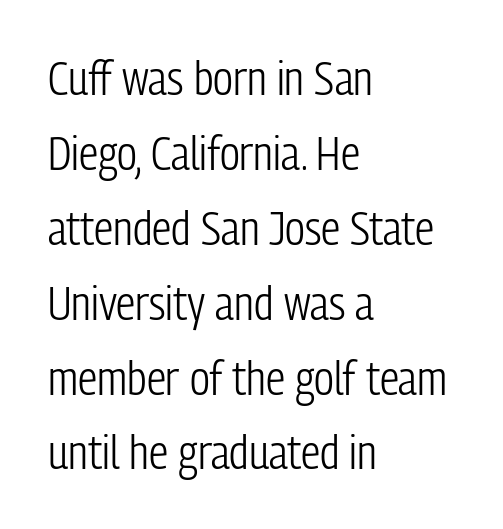
The image shows 48 px light, condensed sans-serif type, upright; set left-aligned, normal line spacing (1.56x), normal letter spacing, not underlined; low stroke contrast and a medium x-height.
